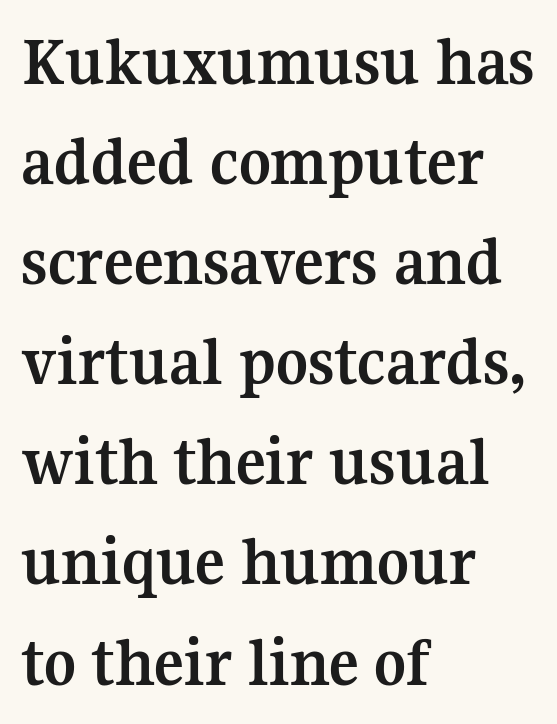
{"serif": "yes", "italic": "no", "bold": "yes", "weight": "semibold", "width": "normal", "stroke_contrast": "medium", "x_height": "medium", "monospaced": "no", "underline": "no", "align": "left", "line_spacing": "normal", "line_spacing_ratio": 1.43, "letter_spacing": "normal", "letter_spacing_em": 0.0, "glyph_px": 70}
